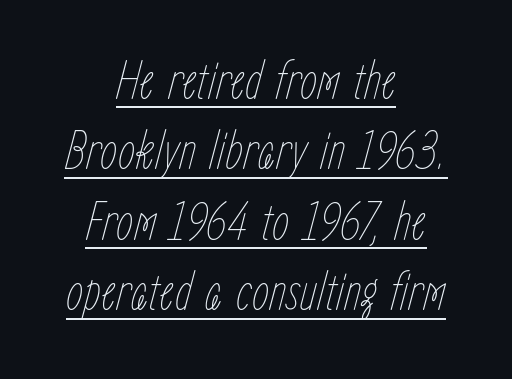
Q: Is the text bold? A: No.
Q: Is the text italic (slanted)? A: Yes, it leans right by about 15 degrees.
Q: Is the text underlined? A: Yes.
Q: How is the paragraph aligned? A: Centered.
Q: Is the spacing between letters normal or unusually wide? A: Normal.
Q: Is the spacing between lines tight, normal or loose? A: Normal.
Q: Width (condensed, normal, or wide)? A: Condensed.
Q: Stroke contrast? A: Low.
Q: x-height? A: Medium.
Q: Monospaced? A: No.
